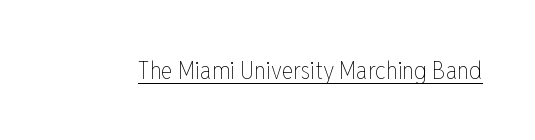
The image shows 25 px text type, upright; set normal letter spacing, underlined.
